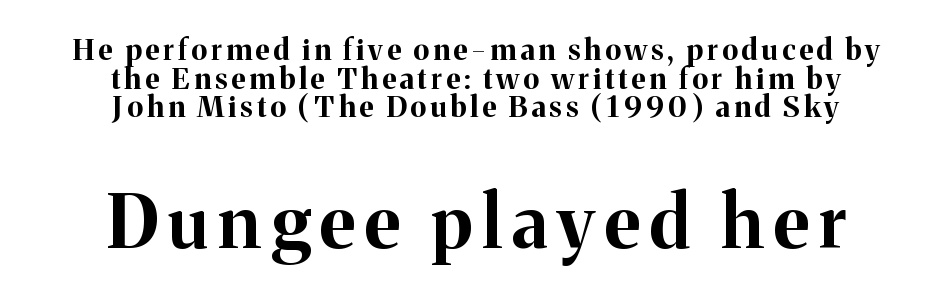
Q: Is the text bold? A: Yes.
Q: Is the text italic (slanted)? A: No, it is upright.
Q: Is the typeface a serif or a sans-serif typeface? A: Serif.
Q: Is the text underlined? A: No.
Q: How is the paragraph aligned? A: Centered.
Q: Is the spacing between lines tight, normal or loose? A: Tight.
Q: Which block of text is set in a larger size, the first (top) or the second (bottom)? A: The second (bottom) one.
Q: Width (condensed, normal, or wide)? A: Normal.
Q: Stroke contrast? A: Medium.
Q: x-height? A: Medium.
Q: Monospaced? A: No.
